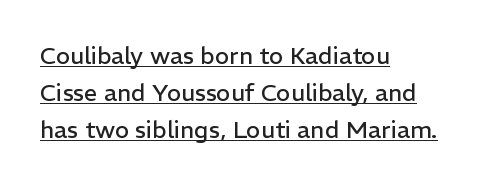
Q: Is the text bold? A: No.
Q: Is the text italic (slanted)? A: No, it is upright.
Q: Is the text underlined? A: Yes.
Q: How is the paragraph aligned? A: Left-aligned.
Q: Is the spacing between letters normal or unusually wide? A: Normal.
Q: Is the spacing between lines tight, normal or loose? A: Normal.
